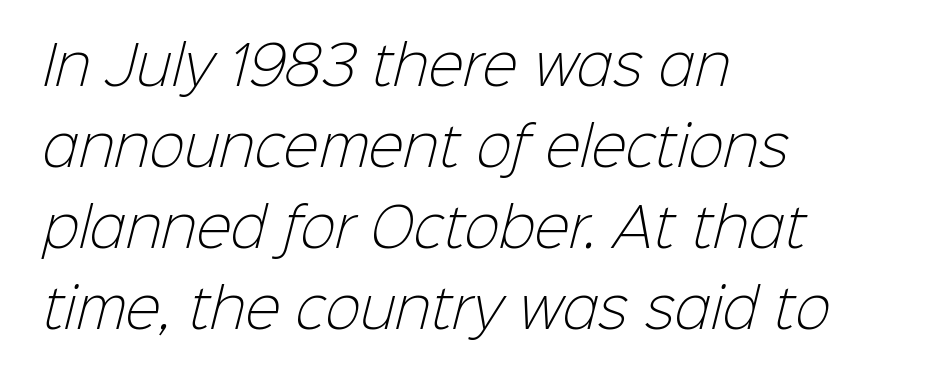
The image shows 53 px light sans-serif type; set left-aligned, normal line spacing (1.53x), normal letter spacing, not underlined; low stroke contrast and a medium x-height.
